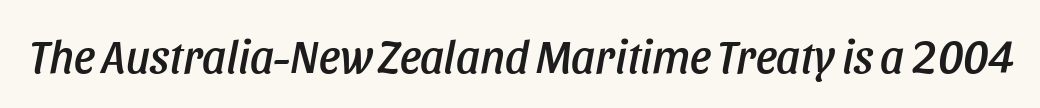
{"italic": "yes", "lean": "right", "slant_degrees": 11, "width": "condensed", "stroke_contrast": "low", "x_height": "large", "monospaced": "no", "underline": "no", "letter_spacing": "normal", "letter_spacing_em": 0.0, "glyph_px": 46}
